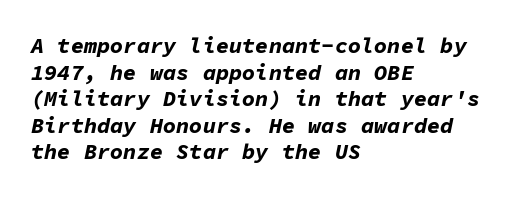
The sample has been set heavy, in full bold. Spacing between characters is what you'd get straight out of the box. Each line starts at the same left margin while the right side varies. Descenders are the only things crossing below the line. You can tell it's italic because the verticals aren't actually vertical.
